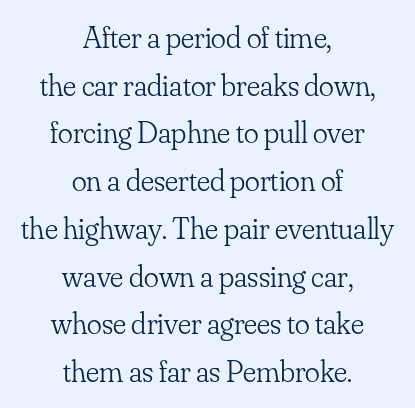
The horizontal fit of the characters is conventional and even. The typesetter chose a symmetrical, centered arrangement here. The strokes are not fattened; the text isn't bold. Here the designer chose a conventional face with non-uniform glyph widths.
